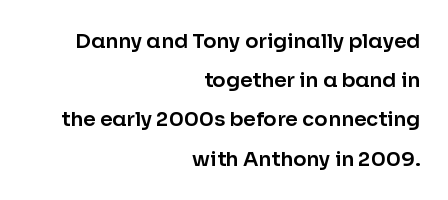
Q: Is the text italic (slanted)? A: No, it is upright.
Q: Is the text underlined? A: No.
Q: How is the paragraph aligned? A: Right-aligned.
Q: Is the spacing between letters normal or unusually wide? A: Normal.
Q: Is the spacing between lines tight, normal or loose? A: Loose.
